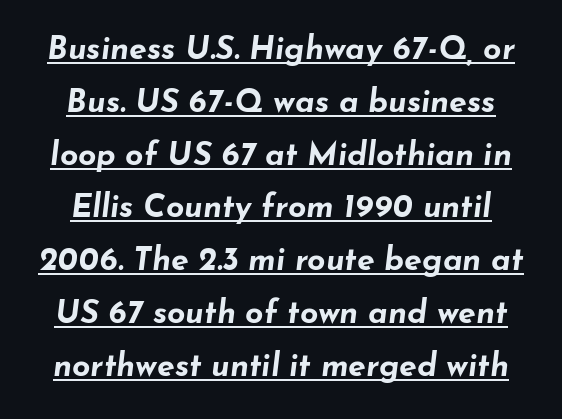
The image shows 32 px bold, wide type, italic (leaning right); set normal line spacing (1.65x), normal letter spacing, underlined; low stroke contrast and a small x-height.
